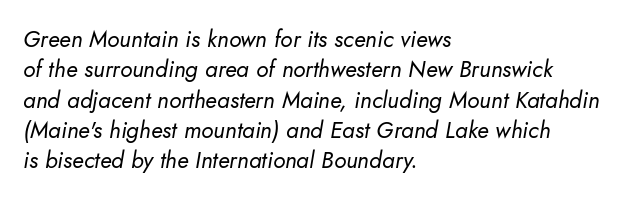
The image shows 23 px text type, italic (leaning right); set left-aligned, normal line spacing (1.32x), normal letter spacing, not underlined.
